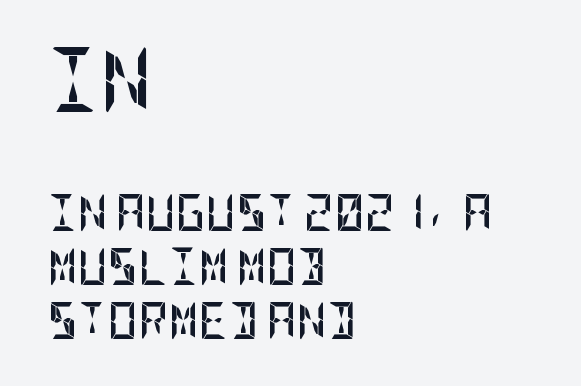
Each letter's strokes conclude bluntly, with no projecting serifs. Letters rest on an invisible, unmarked baseline. Reading down the column, the eye jumps a familiar distance to each next line. Compared with a centered layout, this one pins lines to the left instead.
